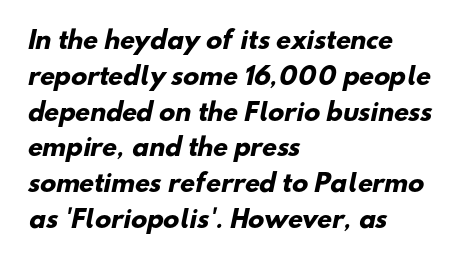
Where is the straight margin? On the left. Typographic density is high because the face is bold. Each new line begins a customary step beneath the previous one. This rendering leaves character spacing at its baseline value.
